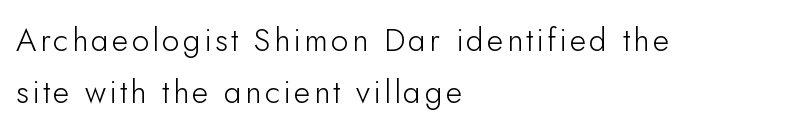
Q: Is the text bold? A: No.
Q: Is the text italic (slanted)? A: No, it is upright.
Q: Is the typeface a serif or a sans-serif typeface? A: Sans-serif.
Q: Is the text underlined? A: No.
Q: How is the paragraph aligned? A: Left-aligned.
Q: Is the spacing between lines tight, normal or loose? A: Normal.
Q: Width (condensed, normal, or wide)? A: Normal.
Q: Stroke contrast? A: Low.
Q: x-height? A: Small.
Q: Monospaced? A: No.
